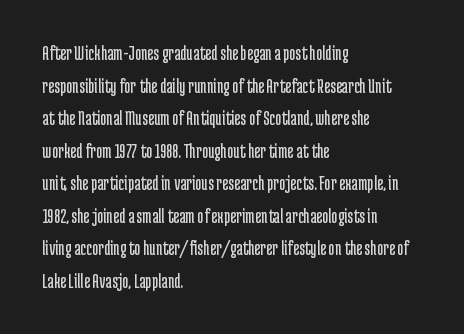
The image shows 21 px text type, upright; set left-aligned, normal line spacing (1.55x), normal letter spacing, not underlined.
